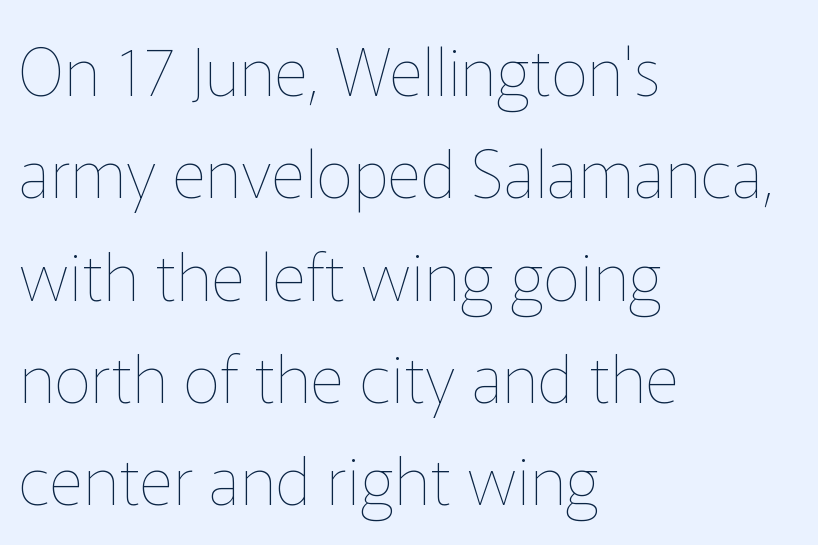
Tracking value appears to be zero — textbook default spacing. The rag falls on the right side of this text block. Rendered with straight, roman letterforms. A bare baseline throughout the passage. No letter is thick-stroked: the sample isn't bold. Honestly, the row spacing looks completely unremarkable.
